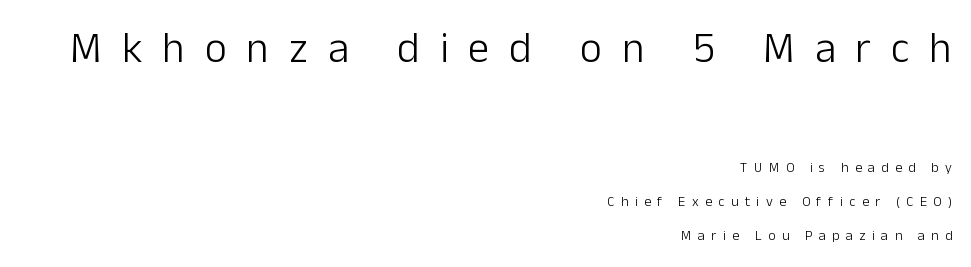
The image shows 43 px light sans-serif type, upright; set right-aligned, loose line spacing (2.43x), unusually wide letter spacing (+0.46 em), not underlined; the first (top) block is 3.07x larger; low stroke contrast and a medium x-height.
